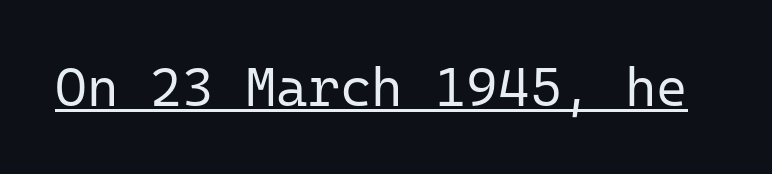
Every character sits straight up, as roman type does. Every character here occupies the same horizontal width, giving the sample a typewriter-like rhythm. Does extra space separate the letters? No, they use regular spacing. The font family rendered here belongs to the sans-serif group. Weight: not bold — regular or lighter. Each line of the rendering has a horizontal stroke beneath the glyphs.
